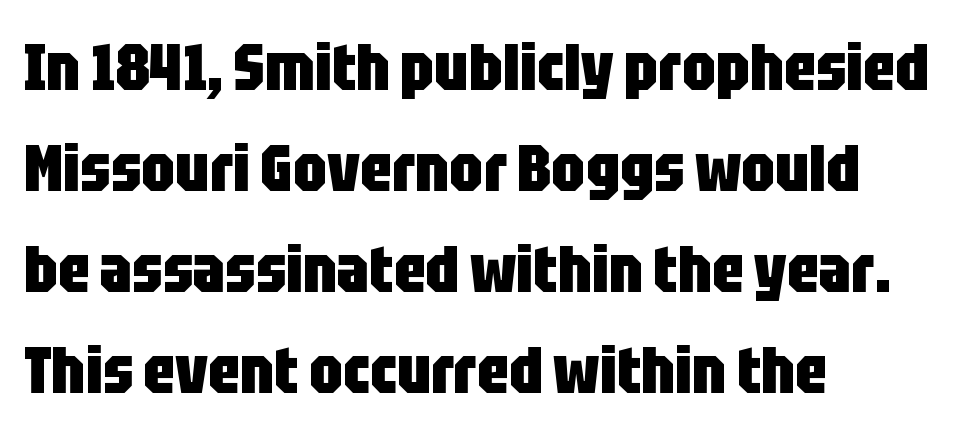
The image shows 66 px heavy, condensed sans-serif type, upright; set left-aligned, normal line spacing (1.53x), normal letter spacing, not underlined; low stroke contrast and a large x-height.
